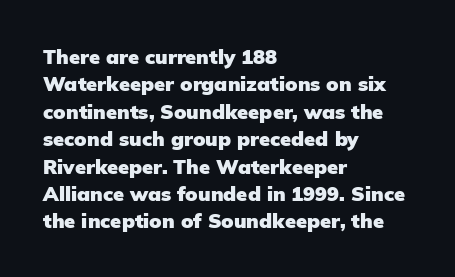
{"italic": "no", "bold": "yes", "underline": "no", "align": "left", "line_spacing": "normal", "line_spacing_ratio": 1.37, "letter_spacing": "normal", "letter_spacing_em": 0.0, "glyph_px": 20}
